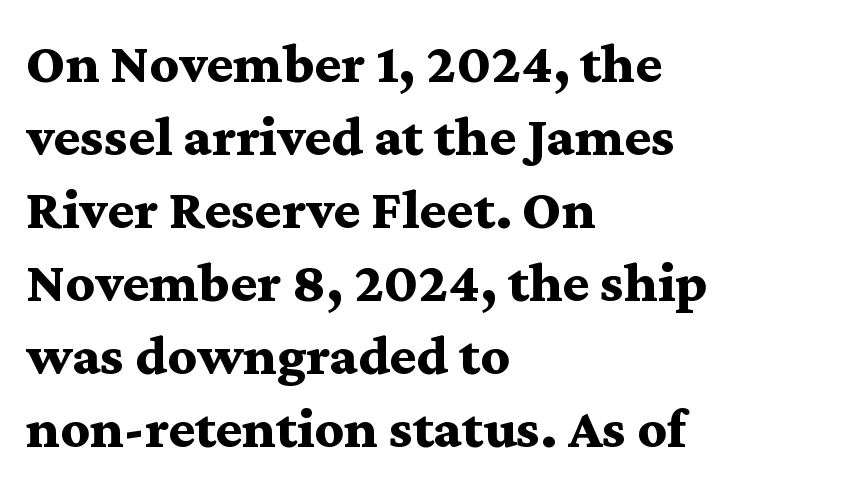
{"serif": "yes", "italic": "no", "bold": "yes", "weight": "bold", "width": "wide", "stroke_contrast": "medium", "x_height": "medium", "monospaced": "no", "underline": "no", "align": "left", "line_spacing": "normal", "line_spacing_ratio": 1.28, "letter_spacing": "normal", "letter_spacing_em": 0.0, "glyph_px": 57}
